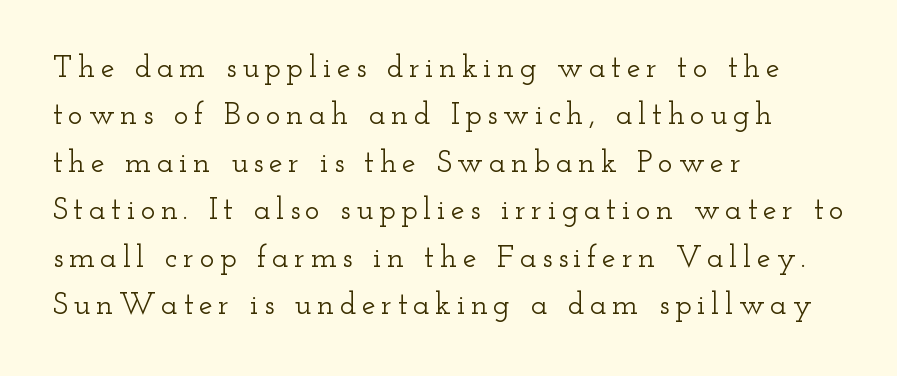
The image shows 31 px wide serif type, upright; set left-aligned, normal line spacing (1.53x), not underlined; low stroke contrast and a small x-height.
